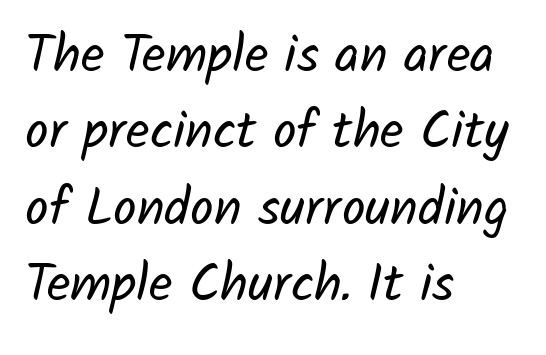
{"serif": "no", "bold": "no", "weight": "regular", "width": "normal", "stroke_contrast": "low", "x_height": "medium", "monospaced": "no", "underline": "no", "align": "left", "line_spacing": "normal", "line_spacing_ratio": 1.47, "letter_spacing": "normal", "letter_spacing_em": 0.0, "glyph_px": 52}
